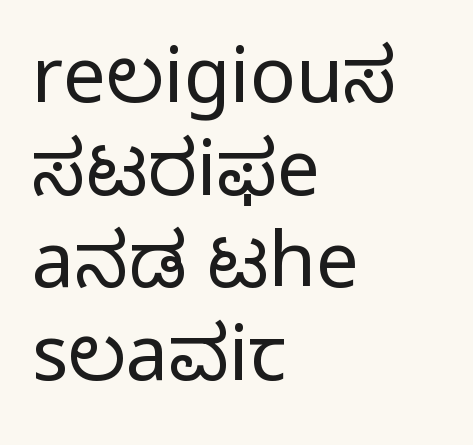
This sample has the flowing, uneven cadence of proportional lettering. A typesetter would mark this as roman, not italic. The lines in this sample share a left origin and differ only in where they stop. Compared with typical body copy, the letter spacing here is the same. Unmarked baselines from the first word to the last.
